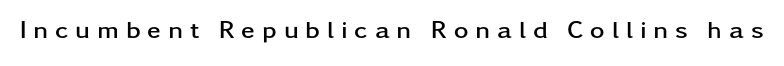
{"italic": "no", "bold": "yes", "underline": "no", "letter_spacing": "wide", "letter_spacing_em": 0.27, "glyph_px": 25}
